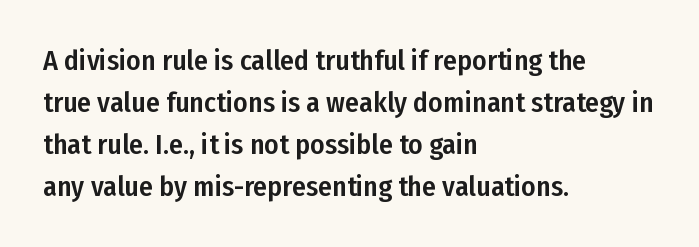
{"serif": "no", "italic": "no", "width": "condensed", "stroke_contrast": "low", "x_height": "medium", "monospaced": "no", "underline": "no", "align": "left", "line_spacing": "normal", "line_spacing_ratio": 1.5, "letter_spacing": "normal", "letter_spacing_em": 0.0, "glyph_px": 28}
